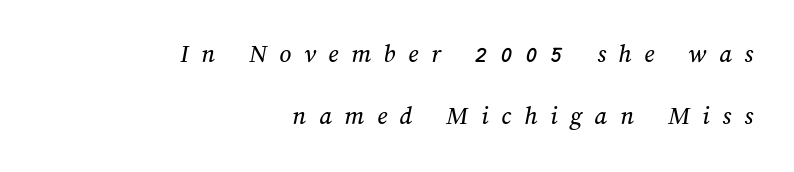
{"underline": "no", "align": "right", "line_spacing": "loose", "line_spacing_ratio": 2.4, "letter_spacing": "wide", "letter_spacing_em": 0.49, "glyph_px": 26}
